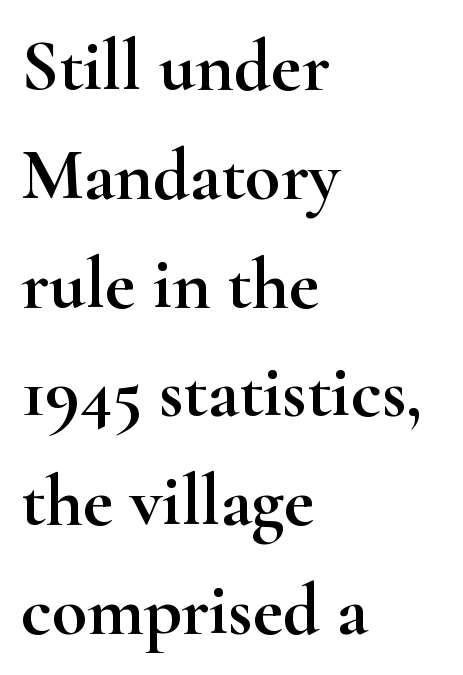
The passage shown is typed in a proportional face where columns would drift. These lines stack with their left ends in a neat column. Check where the strokes stop: tiny serifs finish them off. Does the lettering tilt? It doesn't — this is upright. Tracking value appears to be zero — textbook default spacing.
